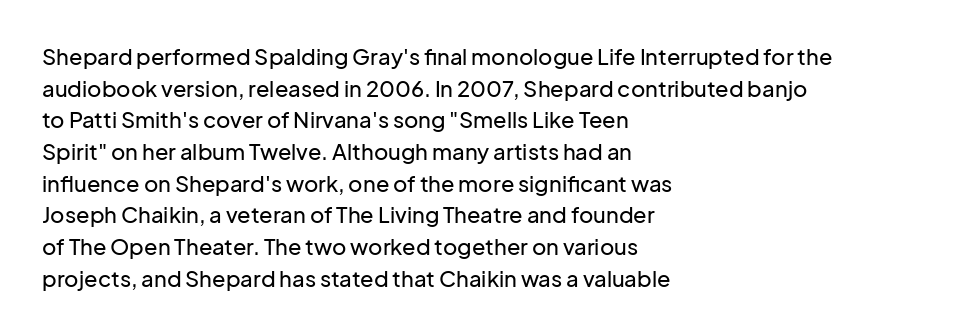
The image shows 22 px text type, upright; set left-aligned, normal line spacing (1.44x), normal letter spacing, not underlined.
